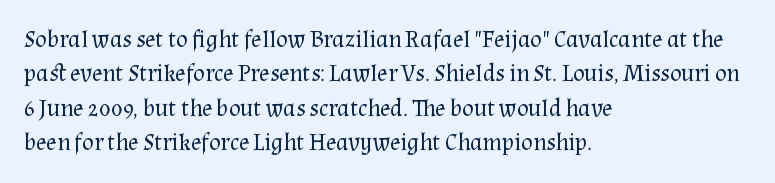
Vertical stems look standard width or narrower in stroke. Default kerning and tracking; the words read as compact shapes. These lines are set flush left with a ragged right edge. The baseline area is clear.
